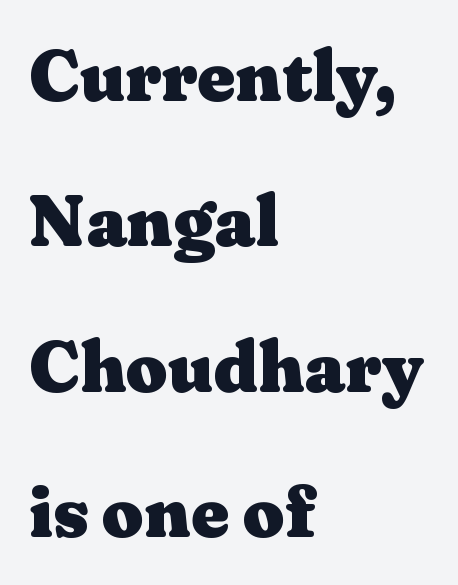
The image shows 73 px heavy, wide serif type, upright; set left-aligned, loose line spacing (1.99x), normal letter spacing, not underlined; medium stroke contrast and a medium x-height.
